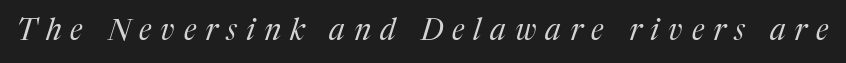
{"serif": "yes", "italic": "yes", "lean": "right", "slant_degrees": 17, "bold": "no", "weight": "regular", "width": "normal", "stroke_contrast": "medium", "x_height": "medium", "monospaced": "no", "underline": "no", "letter_spacing": "wide", "letter_spacing_em": 0.3, "glyph_px": 30}
